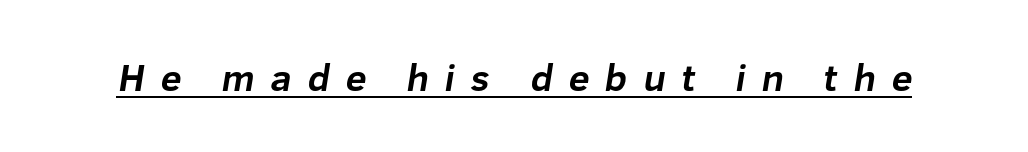
The image shows 38 px bold sans-serif type; set unusually wide letter spacing (+0.41 em), underlined; low stroke contrast and a medium x-height.
